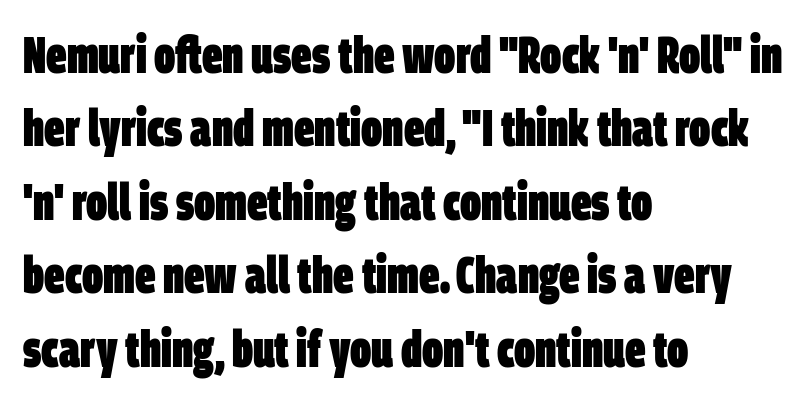
The image shows 51 px heavy, condensed sans-serif type; set left-aligned, normal line spacing (1.44x), normal letter spacing, not underlined; low stroke contrast and a large x-height.
